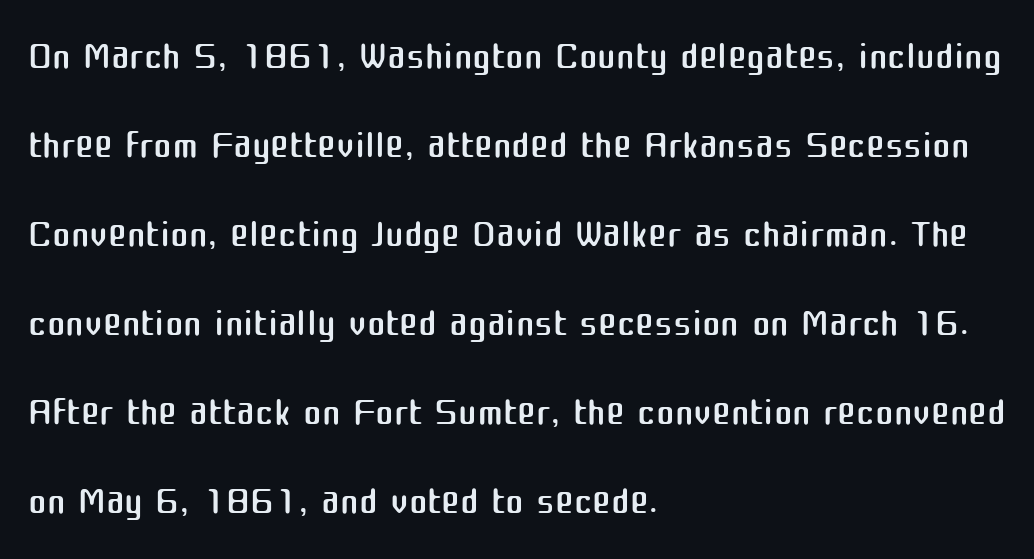
The image shows 56 px regular-weight sans-serif type, upright; set left-aligned, normal line spacing (1.59x), normal letter spacing, not underlined; medium stroke contrast and a medium x-height.
